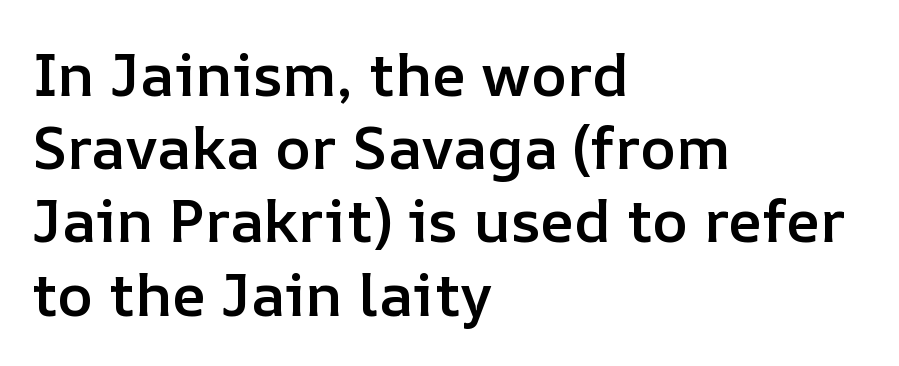
The image shows 60 px semibold type, upright; set left-aligned, line spacing 1.22x, normal letter spacing, not underlined; low stroke contrast and a medium x-height.
